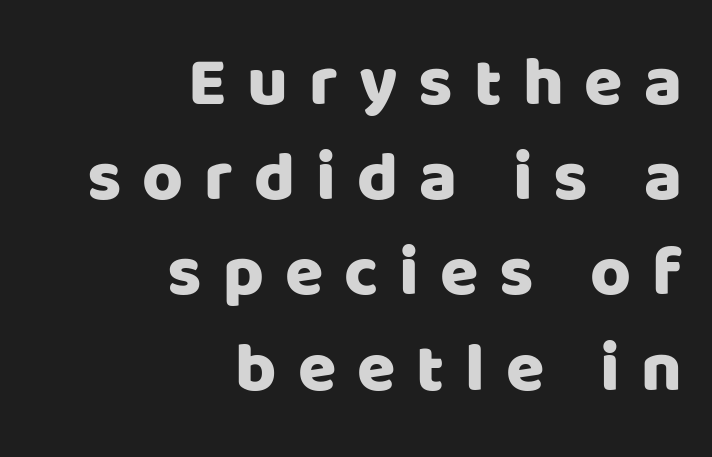
Someone cranked the tracking dial way up on this one. A student would call this right alignment; a typographer would say flush right, rag left. Character widths vary here, with narrow letters taking less room than wide ones. Nope, not italic — everything's standing straight. Check where the strokes stop: nothing finishes them off — pure sans.
